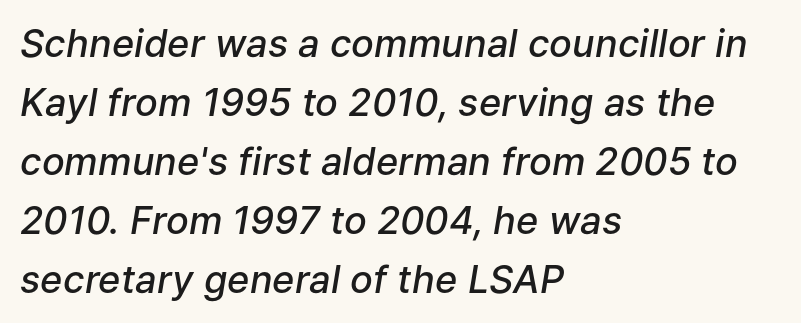
Lines of text with bare space underneath. This sample has the flowing, uneven cadence of proportional lettering. The typesetter chose a ragged-right arrangement here. A somewhat darkened texture: the type is semibold rather than bold.
